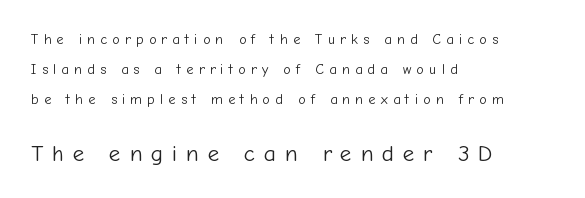
The image shows 23 px text type, upright; set left-aligned, loose line spacing (2.15x), unusually wide letter spacing (+0.38 em), not underlined; the second (bottom) block is 1.64x larger.
